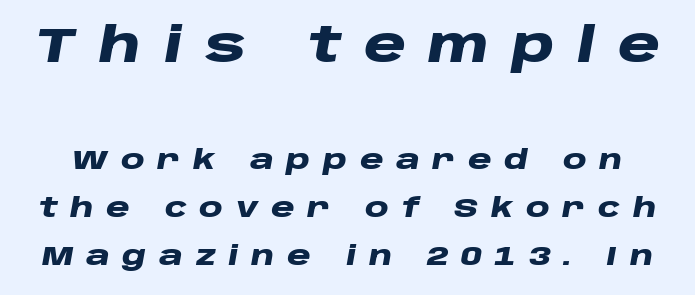
Glance below the letters and you will spot only blank space. Spacing verdict: proportional, widths tailored to each character. In terms of posture, this sample is oblique. Does the bottom block carry the larger type? No, the top block does. Observe the wide spacing: letters keep a clear distance from each other.
